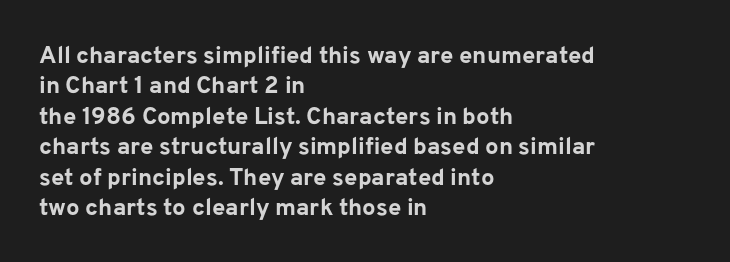
Q: Is the text bold? A: Yes.
Q: Is the text italic (slanted)? A: No, it is upright.
Q: Is the text underlined? A: No.
Q: How is the paragraph aligned? A: Left-aligned.
Q: Is the spacing between letters normal or unusually wide? A: Normal.
Q: Is the spacing between lines tight, normal or loose? A: Normal.
